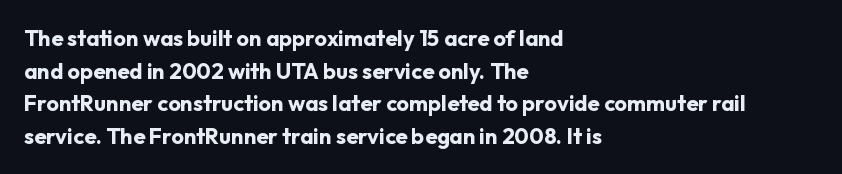
Q: Is the text bold? A: Yes.
Q: Is the text italic (slanted)? A: No, it is upright.
Q: Is the text underlined? A: No.
Q: How is the paragraph aligned? A: Left-aligned.
Q: Is the spacing between letters normal or unusually wide? A: Normal.
Q: Is the spacing between lines tight, normal or loose? A: Normal.
